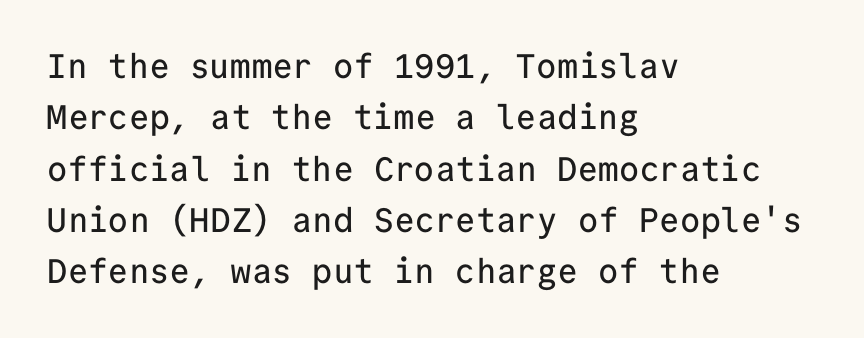
Q: Is the text italic (slanted)? A: No, it is upright.
Q: Is the typeface a serif or a sans-serif typeface? A: Sans-serif.
Q: Is the text underlined? A: No.
Q: How is the paragraph aligned? A: Left-aligned.
Q: Is the spacing between letters normal or unusually wide? A: Normal.
Q: Is the spacing between lines tight, normal or loose? A: Normal.
Q: Width (condensed, normal, or wide)? A: Normal.
Q: Stroke contrast? A: Low.
Q: x-height? A: Medium.
Q: Monospaced? A: Yes.
